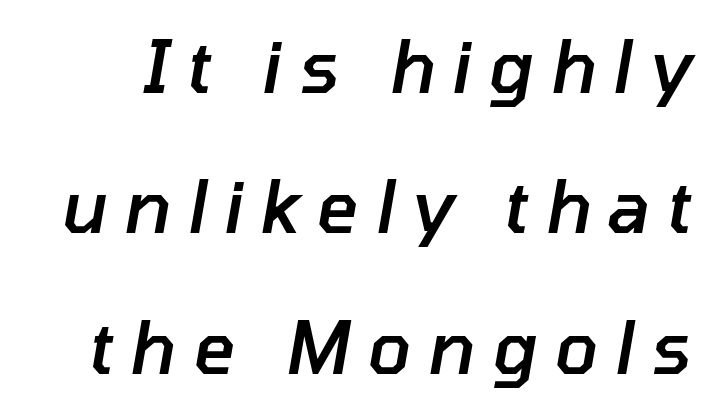
{"italic": "yes", "lean": "right", "slant_degrees": 10, "bold": "semi", "weight": "semibold", "width": "normal", "stroke_contrast": "low", "x_height": "medium", "monospaced": "no", "underline": "no", "line_spacing": "loose", "line_spacing_ratio": 1.95, "letter_spacing": "wide", "letter_spacing_em": 0.23, "glyph_px": 72}
